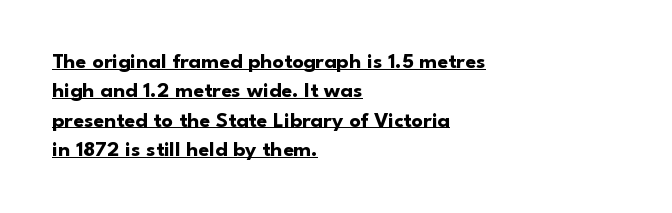
Leftover space on each line is placed entirely after the last word. Tracking value appears to be zero — textbook default spacing. A baseline rule has been typeset under these characters. Stroke thickness is high; the sample reads as a true bold. You can tell it's not italic because the verticals are truly vertical.
